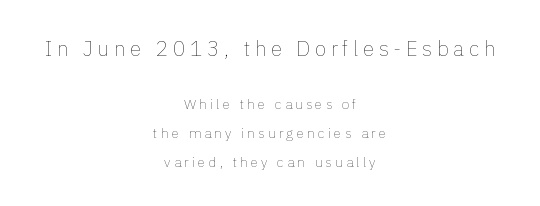
{"italic": "no", "bold": "no", "underline": "no", "align": "center", "line_spacing": "loose", "line_spacing_ratio": 2.07, "letter_spacing": "wide", "letter_spacing_em": 0.22, "larger_block": "first", "size_ratio": 1.5, "glyph_px": 21}
